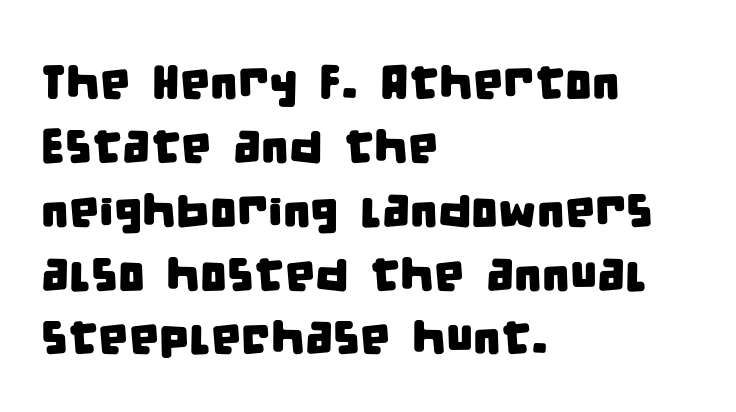
{"serif": "no", "width": "condensed", "stroke_contrast": "low", "x_height": "large", "monospaced": "no", "underline": "no", "align": "left", "line_spacing": "normal", "line_spacing_ratio": 1.33, "letter_spacing": "normal", "letter_spacing_em": 0.0, "glyph_px": 48}
